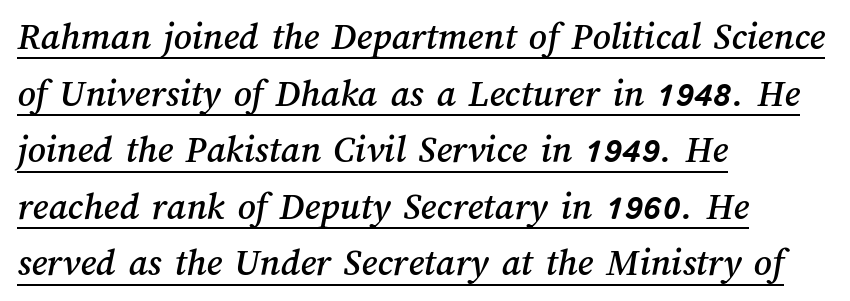
{"width": "normal", "stroke_contrast": "medium", "x_height": "medium", "monospaced": "no", "underline": "yes", "align": "left", "line_spacing": "normal", "line_spacing_ratio": 1.45, "letter_spacing": "normal", "letter_spacing_em": 0.0, "glyph_px": 39}
